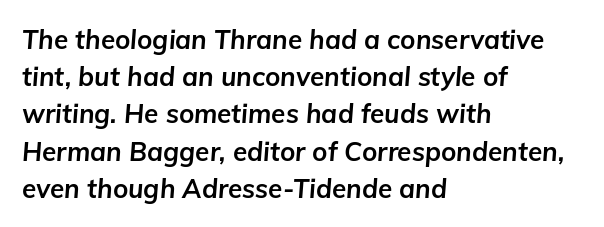
The image shows 26 px bold type, italic (leaning right); set left-aligned, normal line spacing (1.43x), normal letter spacing, not underlined.
